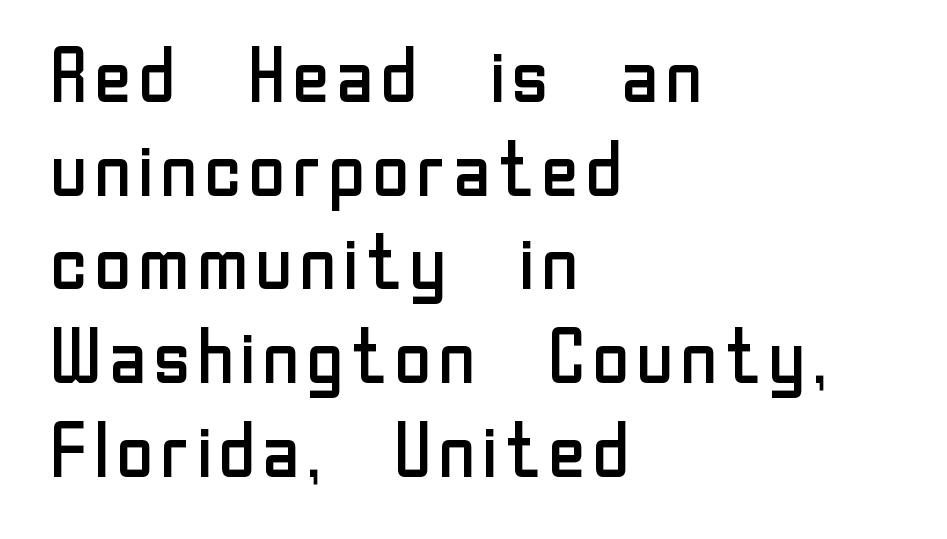
Q: Is the text bold? A: No.
Q: Is the text italic (slanted)? A: No, it is upright.
Q: Is the typeface a serif or a sans-serif typeface? A: Sans-serif.
Q: Is the text underlined? A: No.
Q: How is the paragraph aligned? A: Left-aligned.
Q: Is the spacing between letters normal or unusually wide? A: Normal.
Q: Is the spacing between lines tight, normal or loose? A: Normal.
Q: Width (condensed, normal, or wide)? A: Normal.
Q: Stroke contrast? A: Low.
Q: x-height? A: Medium.
Q: Monospaced? A: No.
